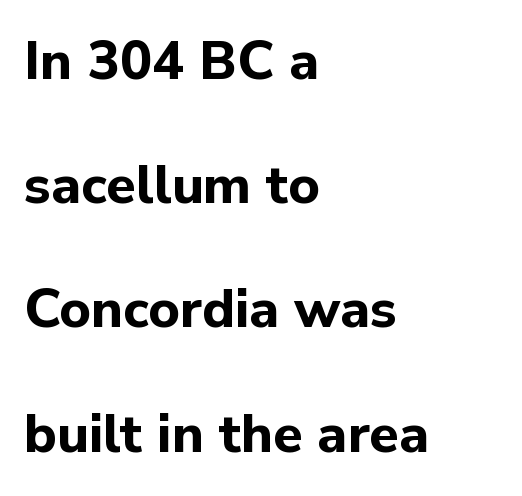
The image shows 54 px bold sans-serif type, upright; set left-aligned, loose line spacing (2.3x), normal letter spacing, not underlined; low stroke contrast and a medium x-height.
